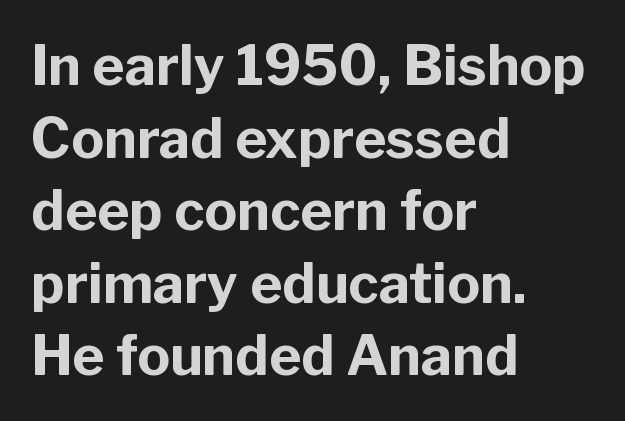
Q: Is the text bold? A: Yes.
Q: Is the text italic (slanted)? A: No, it is upright.
Q: Is the typeface a serif or a sans-serif typeface? A: Sans-serif.
Q: Is the text underlined? A: No.
Q: How is the paragraph aligned? A: Left-aligned.
Q: Is the spacing between letters normal or unusually wide? A: Normal.
Q: Is the spacing between lines tight, normal or loose? A: Normal.
Q: Width (condensed, normal, or wide)? A: Normal.
Q: Stroke contrast? A: Low.
Q: x-height? A: Medium.
Q: Monospaced? A: No.
